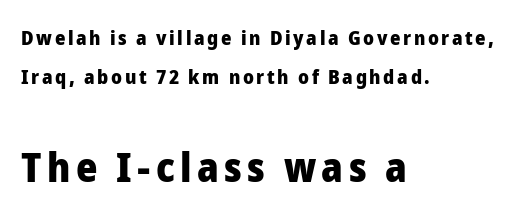
Horizontal bands of white between lines are thick stripes. A clean baseline with only descenders dipping below it. Chunky letters — that's bold for sure. Style check: upright. The rendering shows plain stroke endings on the letterforms — a sans-serif design. Which margin do the lines hug? The left one — the right edge is uneven.
